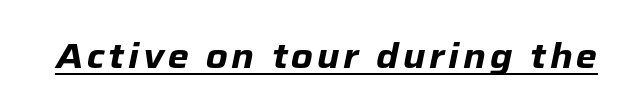
The letters advance in unequal steps, a hallmark of proportional type. Somebody hit Ctrl+U on this one — the words are underlined. Plenty of ink on the page — the face is bold. Observe the lean: these are italic letterforms.
